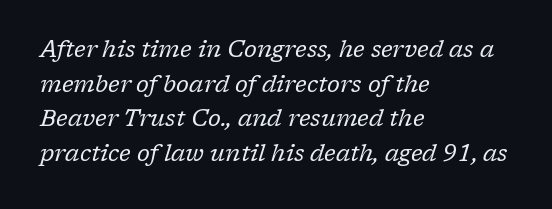
The image shows 23 px text type, italic (leaning right); set left-aligned, normal line spacing (1.51x), normal letter spacing, not underlined.
